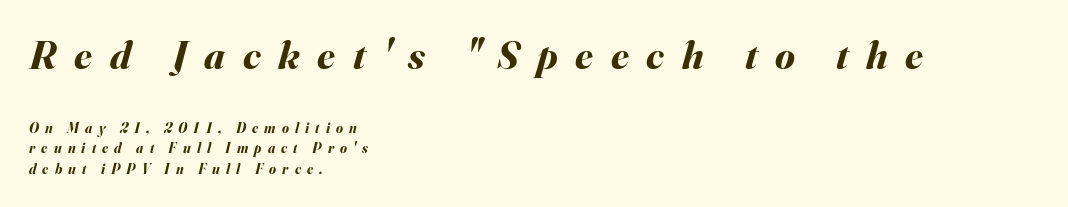
Where is the straight margin? On the left. Is the type bold? Yes — the strokes are clearly thick and heavy. Honestly, there is no underline to notice here at all. Display-style spreading of the glyphs; the letterfit is very open. Students, observe: this is what conventionally led text looks like.
